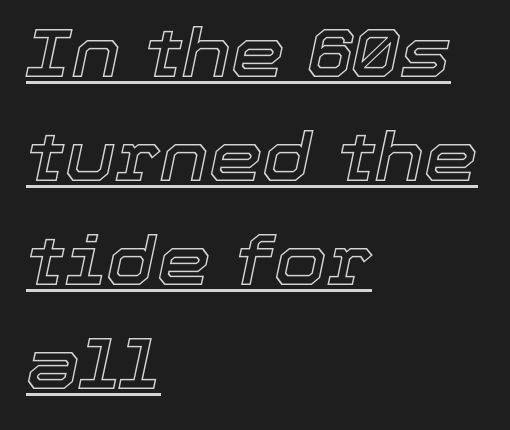
{"italic": "yes", "lean": "right", "slant_degrees": 12, "width": "normal", "x_height": "medium", "monospaced": "no", "underline": "yes", "align": "left", "line_spacing": "normal", "line_spacing_ratio": 1.53, "letter_spacing": "normal", "letter_spacing_em": 0.0, "glyph_px": 68}
